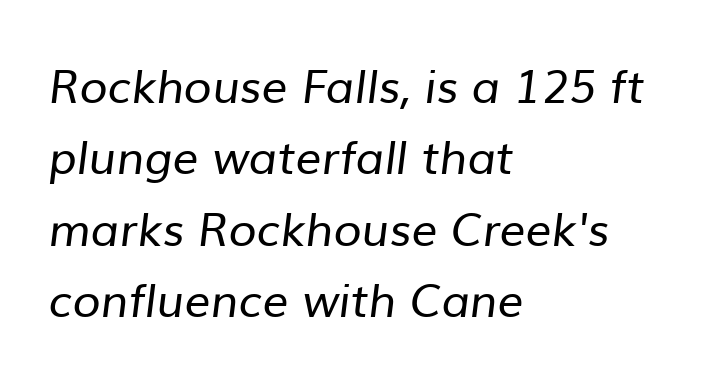
{"serif": "no", "bold": "no", "weight": "regular", "width": "normal", "stroke_contrast": "low", "x_height": "medium", "monospaced": "no", "underline": "no", "align": "left", "line_spacing": "normal", "line_spacing_ratio": 1.55, "letter_spacing": "normal", "letter_spacing_em": 0.0, "glyph_px": 46}
